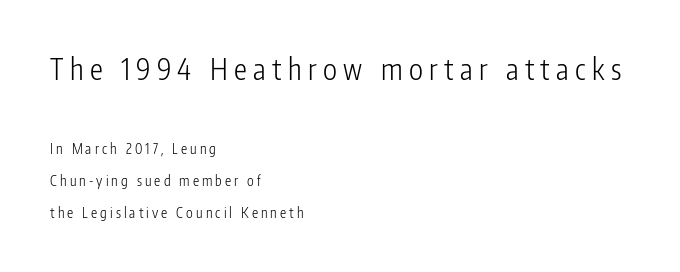
The image shows 29 px light, condensed sans-serif type, upright; set left-aligned, loose line spacing (2.27x), unusually wide letter spacing (+0.22 em), not underlined; the first (top) block is 2.07x larger; low stroke contrast and a medium x-height.
